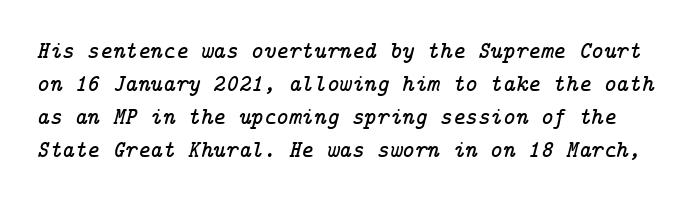
Q: Is the text italic (slanted)? A: Yes, it leans right by about 14 degrees.
Q: Is the text underlined? A: No.
Q: Is the spacing between letters normal or unusually wide? A: Normal.
Q: Is the spacing between lines tight, normal or loose? A: Normal.
